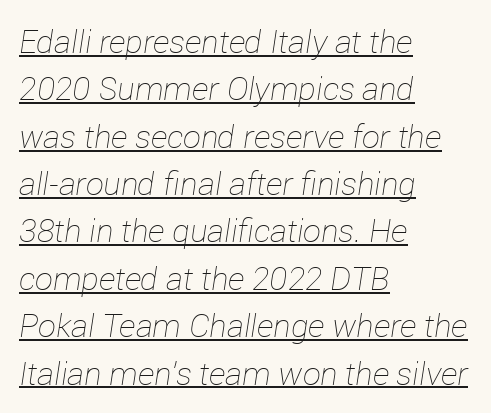
Is the type slanted? Yes — the strokes lean at a clear angle. Alignment: flush left. What decoration does the sample have? An underline. Is the stroke heavy? The answer is a plain regular-or-lighter.
